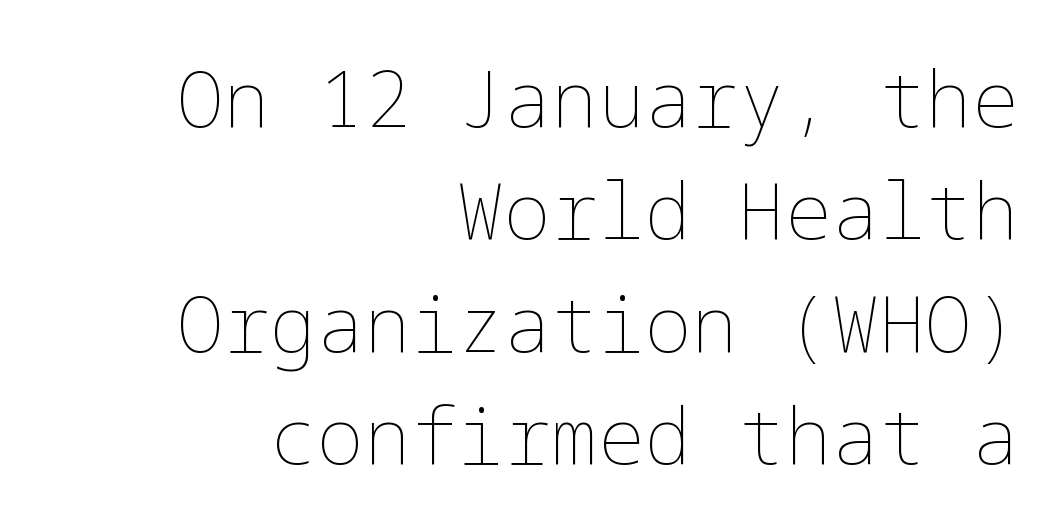
Q: Is the text bold? A: No.
Q: Is the text italic (slanted)? A: No, it is upright.
Q: Is the text underlined? A: No.
Q: How is the paragraph aligned? A: Right-aligned.
Q: Is the spacing between letters normal or unusually wide? A: Normal.
Q: Is the spacing between lines tight, normal or loose? A: Normal.
Q: Width (condensed, normal, or wide)? A: Normal.
Q: Stroke contrast? A: Low.
Q: x-height? A: Medium.
